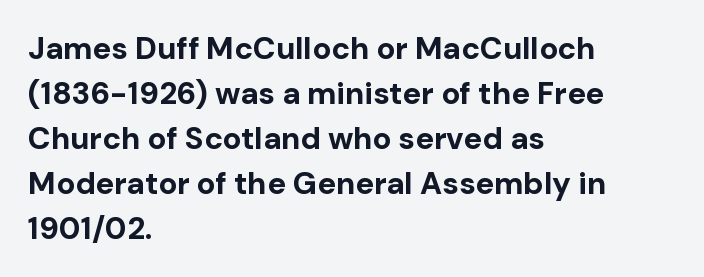
Q: Is the text bold? A: Yes.
Q: Is the text italic (slanted)? A: No, it is upright.
Q: Is the typeface a serif or a sans-serif typeface? A: Sans-serif.
Q: Is the text underlined? A: No.
Q: How is the paragraph aligned? A: Left-aligned.
Q: Is the spacing between letters normal or unusually wide? A: Normal.
Q: Is the spacing between lines tight, normal or loose? A: Normal.
Q: Width (condensed, normal, or wide)? A: Normal.
Q: Stroke contrast? A: Low.
Q: x-height? A: Medium.
Q: Monospaced? A: No.
